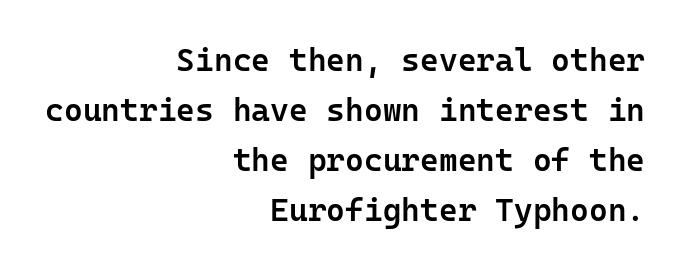
The image shows 32 px semibold sans-serif type, upright, monospaced; set right-aligned, normal line spacing (1.56x), normal letter spacing, not underlined; low stroke contrast and a medium x-height.
